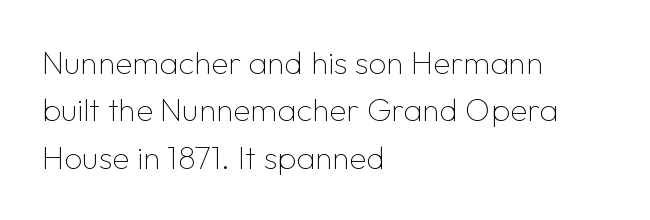
The image shows 32 px thin sans-serif type, upright; set left-aligned, normal line spacing (1.48x), normal letter spacing, not underlined; low stroke contrast and a medium x-height.
